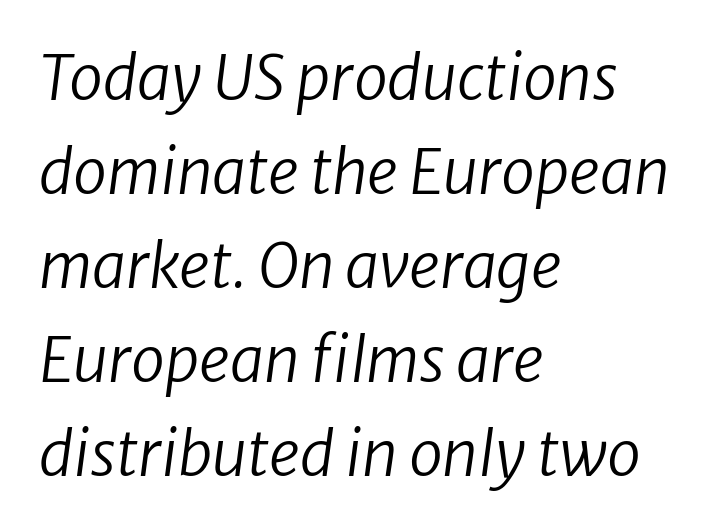
Q: Is the text bold? A: No.
Q: Is the text italic (slanted)? A: Yes, it leans right by about 8 degrees.
Q: Is the text underlined? A: No.
Q: How is the paragraph aligned? A: Left-aligned.
Q: Is the spacing between letters normal or unusually wide? A: Normal.
Q: Is the spacing between lines tight, normal or loose? A: Normal.
Q: Width (condensed, normal, or wide)? A: Normal.
Q: Stroke contrast? A: Low.
Q: x-height? A: Medium.
Q: Monospaced? A: No.
